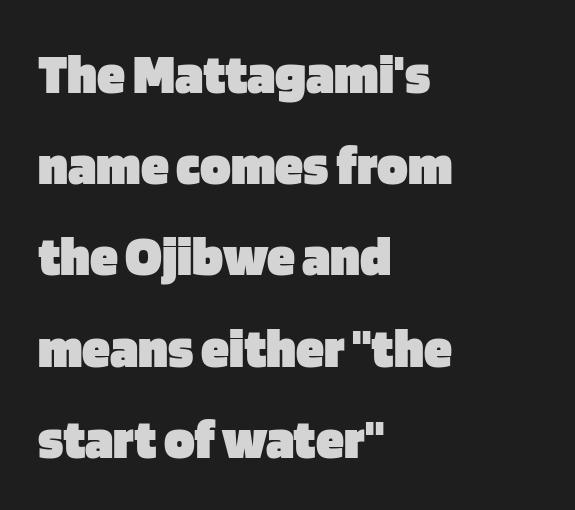
The typesetter chose a ragged-right arrangement here. In terms of weight, the rendering is a true, heavy bold. The specimen omits any rule beneath the text block's lines. Font category for this specimen: sans-serif.
